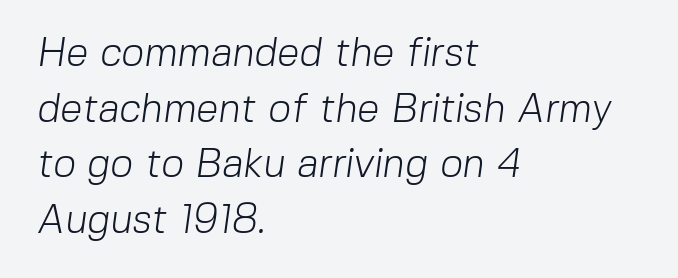
Does the type have serifs? No, each stem ends abruptly. Rows of type keep a routine distance in the vertical direction. Stroke mass is kept to a normal reading level or below. The passage shown has conventional tracking throughout. Casual observation: everything's shoved over to the left. The specimen omits any rule beneath the text block's lines.
